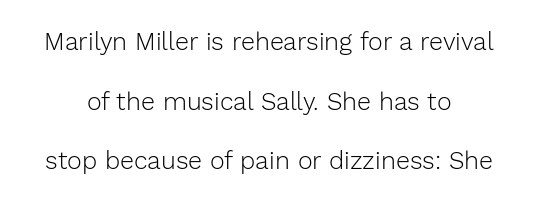
The image shows 25 px text type, upright; set centered, loose line spacing (2.39x), normal letter spacing, not underlined.
